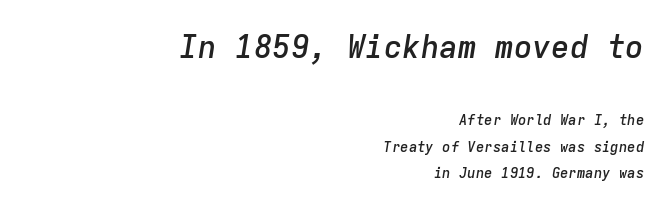
{"italic": "yes", "lean": "right", "slant_degrees": 9, "bold": "semi", "weight": "semibold", "width": "normal", "stroke_contrast": "low", "x_height": "medium", "monospaced": "yes", "underline": "no", "align": "right", "line_spacing_ratio": 1.89, "letter_spacing": "normal", "letter_spacing_em": 0.0, "larger_block": "first", "size_ratio": 2.21, "glyph_px": 31}
